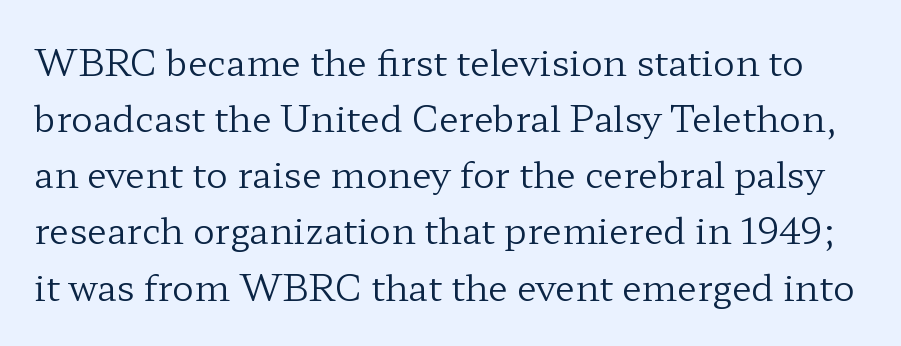
{"serif": "yes", "italic": "no", "bold": "no", "weight": "regular", "width": "wide", "stroke_contrast": "low", "x_height": "medium", "monospaced": "no", "underline": "no", "line_spacing": "normal", "line_spacing_ratio": 1.56, "letter_spacing": "normal", "letter_spacing_em": 0.0, "glyph_px": 36}
